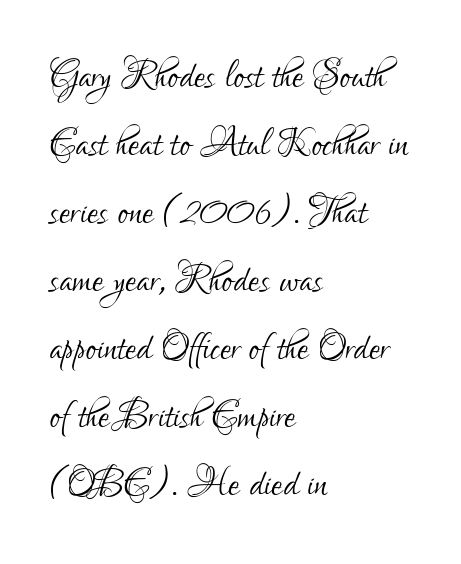
{"serif": "no", "bold": "no", "weight": "light", "width": "condensed", "stroke_contrast": "low", "x_height": "small", "monospaced": "no", "underline": "no", "align": "left", "line_spacing": "normal", "line_spacing_ratio": 1.36, "letter_spacing": "normal", "letter_spacing_em": 0.0, "glyph_px": 50}
